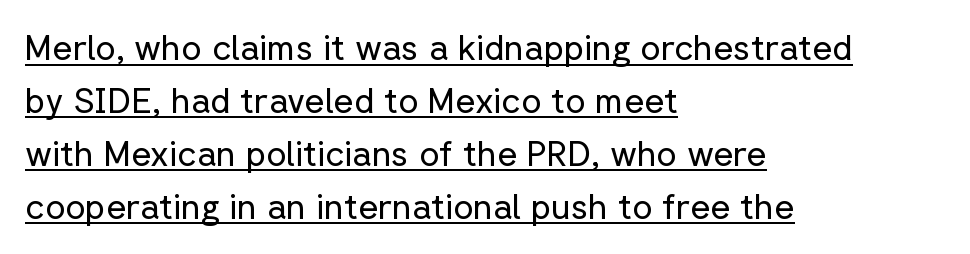
The image shows 35 px regular-weight sans-serif type, upright; set left-aligned, normal line spacing (1.51x), normal letter spacing, underlined; low stroke contrast and a medium x-height.
